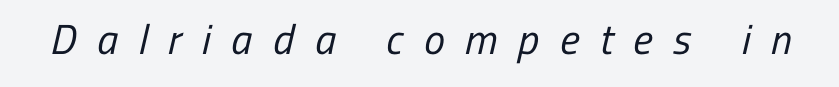
{"serif": "no", "bold": "no", "weight": "regular", "width": "condensed", "stroke_contrast": "low", "x_height": "medium", "monospaced": "no", "underline": "no", "letter_spacing": "wide", "letter_spacing_em": 0.49, "glyph_px": 42}
